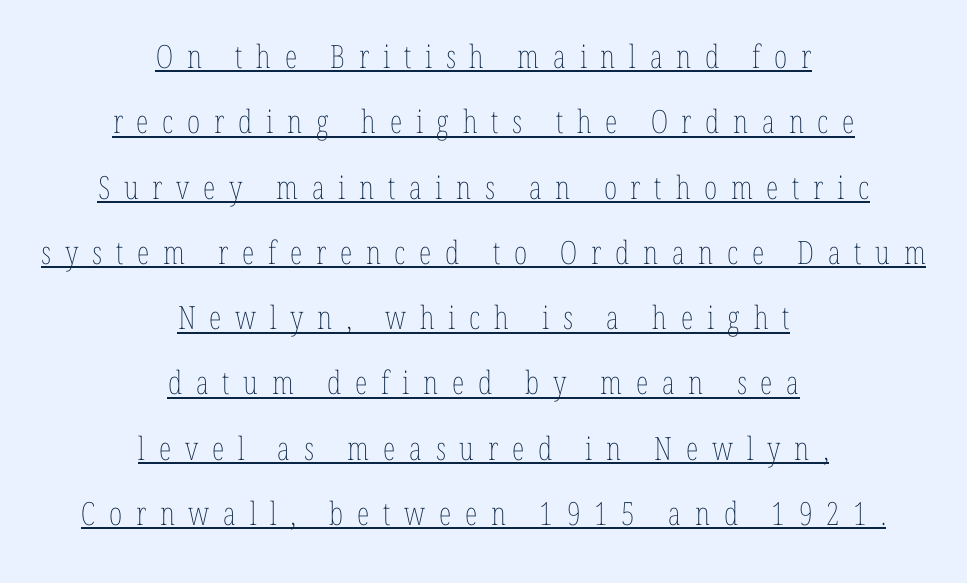
The image shows 32 px thin, condensed type, upright; set centered, loose line spacing (2.04x), unusually wide letter spacing (+0.43 em), underlined; low stroke contrast and a medium x-height.
